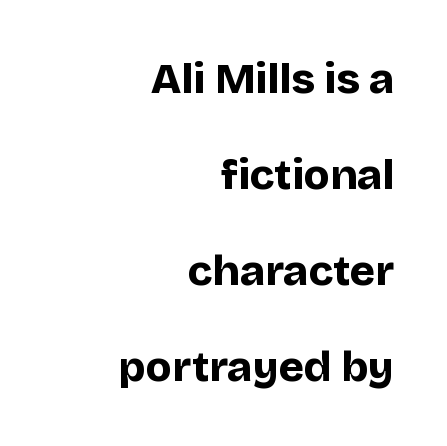
{"serif": "no", "italic": "no", "bold": "yes", "weight": "bold", "width": "normal", "stroke_contrast": "low", "x_height": "large", "monospaced": "no", "underline": "no", "align": "right", "line_spacing": "loose", "line_spacing_ratio": 2.23, "letter_spacing": "normal", "letter_spacing_em": 0.0, "glyph_px": 43}
